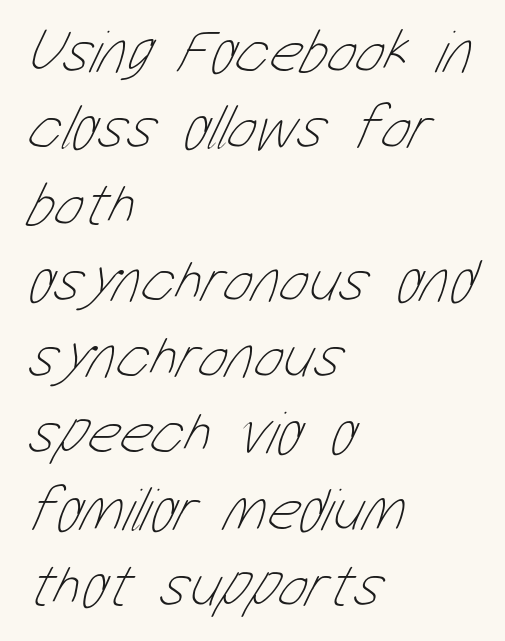
The image shows 62 px thin, condensed type; set left-aligned, line spacing 1.23x, normal letter spacing, not underlined; low stroke contrast and a medium x-height.
